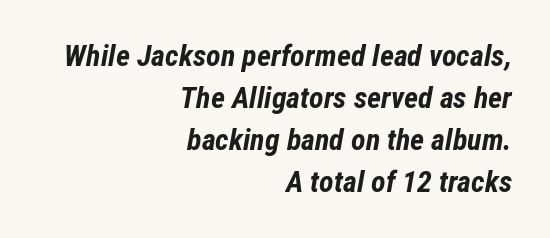
{"italic": "yes", "lean": "right", "slant_degrees": 12, "bold": "yes", "weight": "bold", "width": "condensed", "stroke_contrast": "low", "x_height": "medium", "monospaced": "no", "underline": "no", "align": "right", "line_spacing": "normal", "line_spacing_ratio": 1.4, "letter_spacing": "normal", "letter_spacing_em": 0.0, "glyph_px": 30}
